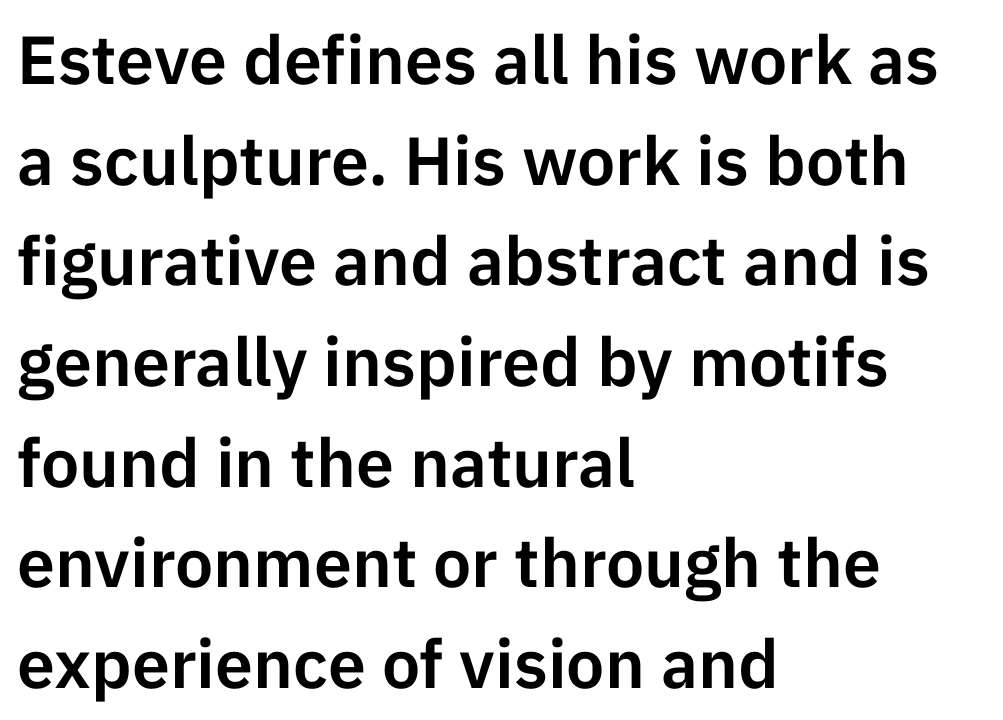
{"serif": "no", "italic": "no", "width": "normal", "stroke_contrast": "low", "x_height": "medium", "monospaced": "no", "underline": "no", "align": "left", "line_spacing": "normal", "line_spacing_ratio": 1.48, "letter_spacing": "normal", "letter_spacing_em": 0.0, "glyph_px": 68}
